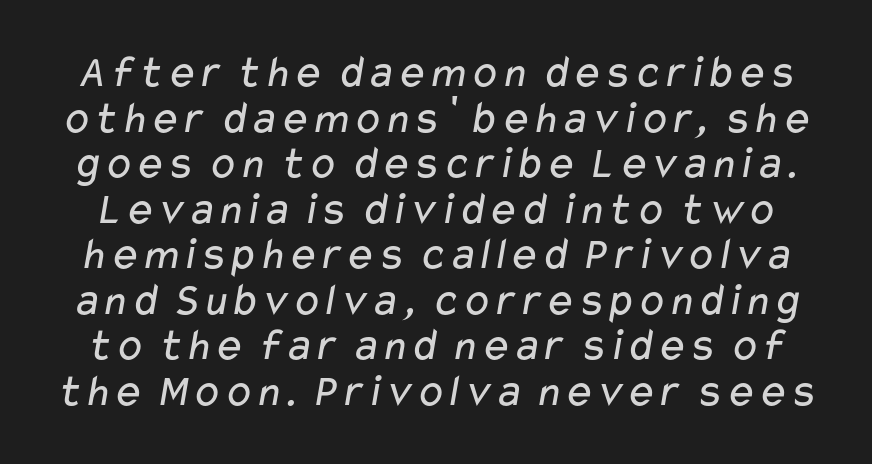
{"serif": "no", "bold": "no", "weight": "regular", "width": "wide", "stroke_contrast": "low", "x_height": "medium", "monospaced": "no", "underline": "no", "line_spacing": "tight", "line_spacing_ratio": 0.99, "letter_spacing": "normal", "letter_spacing_em": 0.0, "glyph_px": 46}
